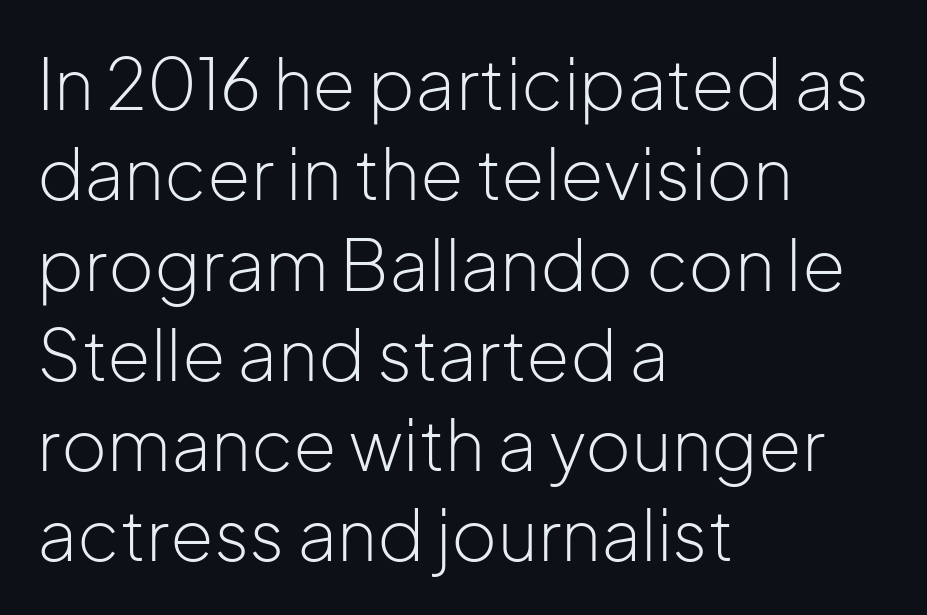
In terms of posture, this sample is upright. Each letter keeps its own natural width here, so spacing adapts to shape. Has an underline been added? It has not. Summary of vertical rhythm: regular, with standard interline spacing. No feet cap the strokes, marking this as sans-serif type. Words appear dense and cohesive because spacing is normal.
